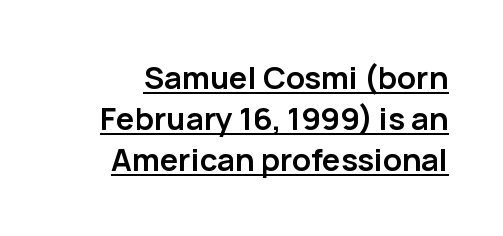
Q: Is the text bold? A: Yes.
Q: Is the text italic (slanted)? A: No, it is upright.
Q: Is the typeface a serif or a sans-serif typeface? A: Sans-serif.
Q: Is the text underlined? A: Yes.
Q: Is the spacing between letters normal or unusually wide? A: Normal.
Q: Is the spacing between lines tight, normal or loose? A: Normal.
Q: Width (condensed, normal, or wide)? A: Normal.
Q: Stroke contrast? A: Low.
Q: x-height? A: Medium.
Q: Monospaced? A: No.
